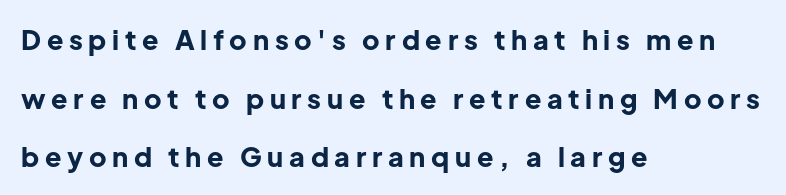
Q: Is the text bold? A: Yes.
Q: Is the text italic (slanted)? A: No, it is upright.
Q: Is the text underlined? A: No.
Q: How is the paragraph aligned? A: Left-aligned.
Q: Is the spacing between letters normal or unusually wide? A: Unusually wide.
Q: Is the spacing between lines tight, normal or loose? A: Loose.
